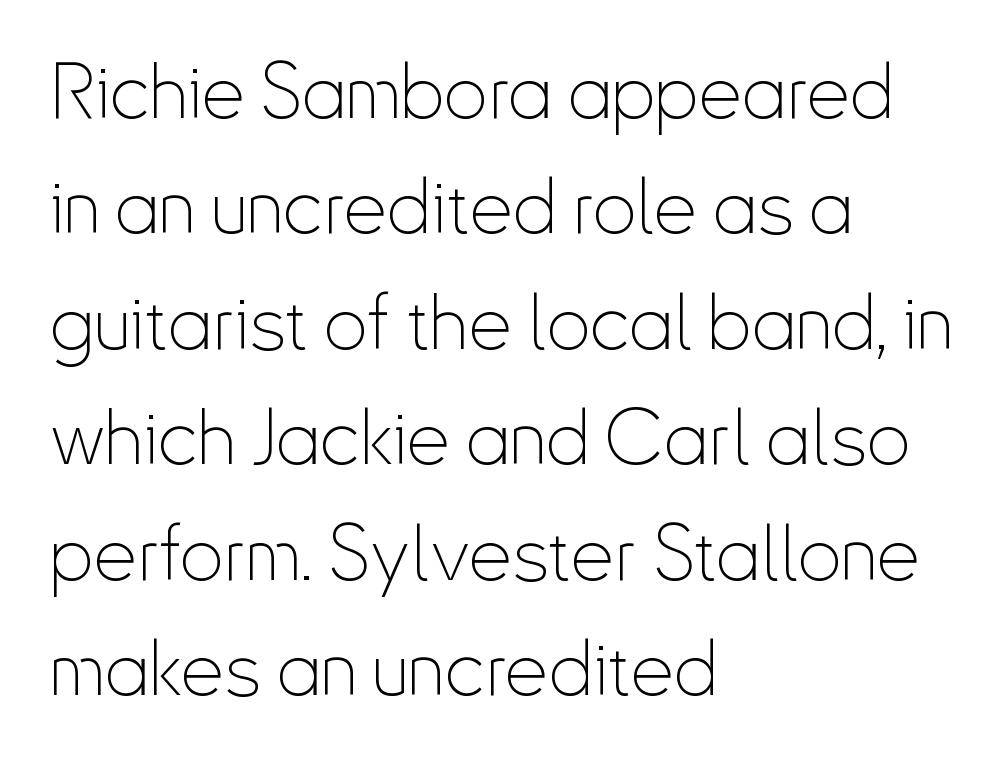
The image shows 77 px thin, condensed sans-serif type, upright; set left-aligned, normal line spacing (1.5x), normal letter spacing, not underlined; low stroke contrast and a small x-height.
